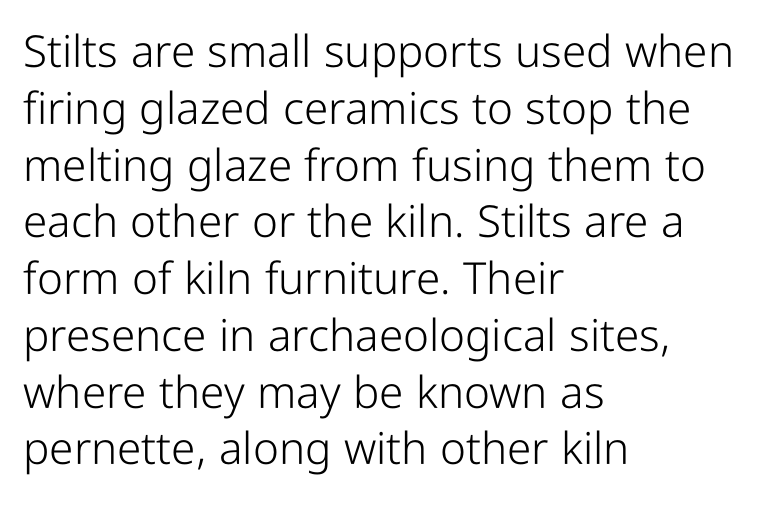
Ascenders rise straight up at ninety degrees. Clear beneath every line of the passage. A light-to-regular cut is what we see here. Look at the bottom of the vertical strokes: they stop flat, with no serifs. Varying glyph widths throughout — classic text-font behaviour. Evenly set lines give the paragraph a standard silhouette.
